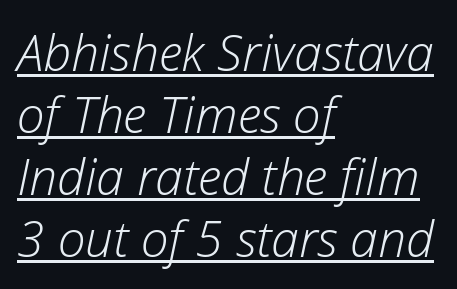
Weight: regular or lighter. These characters rest on top of a visible drawn line. One-word summary of the alignment: left. The passage shown leans; its letterforms are oblique. A typesetter would call this zero additional tracking. Looks like regular typesetting: each glyph gets only the width it needs.
